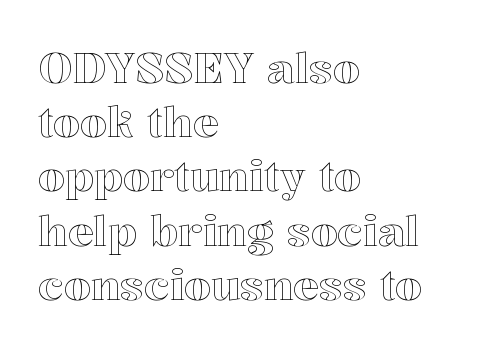
Is the letter spacing exaggerated? No — it looks like the ordinary default. The rendering uses natural spacing where letterforms have individual widths. The paragraph has a hard left edge and a soft right edge. The line-height multiplier appears to be the usual default. The space directly below the letters is spotless.
